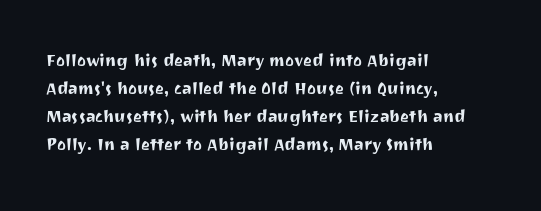
The image shows 21 px text type, upright; set left-aligned, normal line spacing (1.33x), normal letter spacing, not underlined.
